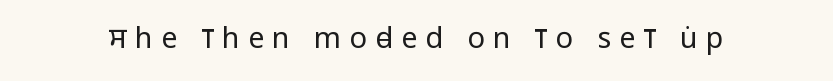
Stroke terminals: plain, sans-serif. Bare-footed words on every line. A typesetter would call this proportional, since set widths differ per character. Look at the tracking — it's clearly loosened, letters drifting apart. Is the stroke heavy? The answer is a plain regular-or-lighter.
